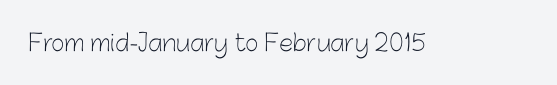
{"italic": "no", "bold": "no", "underline": "no", "letter_spacing": "normal", "letter_spacing_em": 0.0, "glyph_px": 23}
